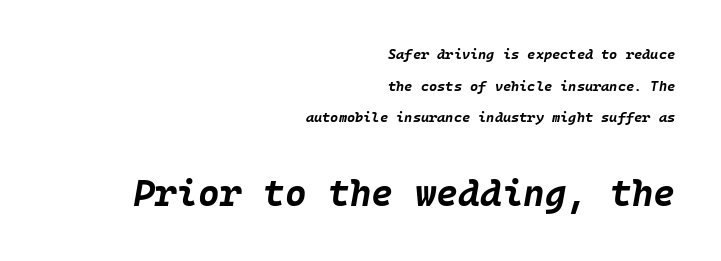
Q: Is the text bold? A: Yes.
Q: Is the text italic (slanted)? A: Yes, it leans right by about 10 degrees.
Q: Is the text underlined? A: No.
Q: How is the paragraph aligned? A: Right-aligned.
Q: Is the spacing between letters normal or unusually wide? A: Normal.
Q: Is the spacing between lines tight, normal or loose? A: Loose.
Q: Which block of text is set in a larger size, the first (top) or the second (bottom)? A: The second (bottom) one.
Q: Width (condensed, normal, or wide)? A: Normal.
Q: Stroke contrast? A: Low.
Q: x-height? A: Large.
